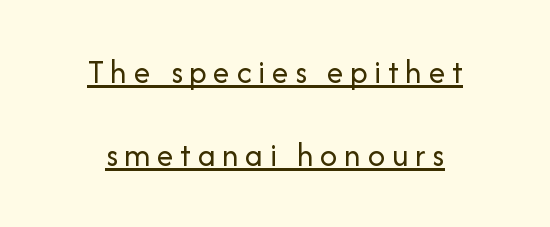
{"serif": "no", "italic": "no", "bold": "no", "weight": "regular", "width": "normal", "stroke_contrast": "low", "x_height": "medium", "monospaced": "no", "underline": "yes", "align": "center", "line_spacing": "loose", "line_spacing_ratio": 2.44, "glyph_px": 34}
